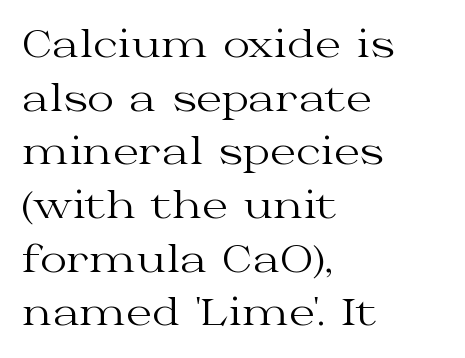
{"serif": "yes", "italic": "no", "bold": "no", "weight": "regular", "width": "wide", "stroke_contrast": "medium", "x_height": "medium", "monospaced": "no", "underline": "no", "align": "left", "line_spacing": "normal", "line_spacing_ratio": 1.45, "letter_spacing": "normal", "letter_spacing_em": 0.0, "glyph_px": 37}
